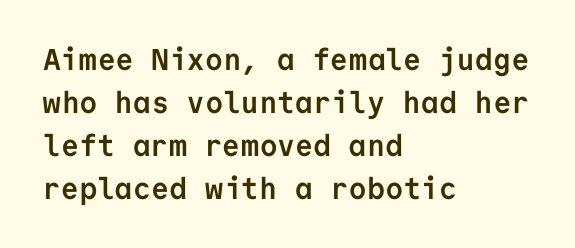
Q: Is the text bold? A: Yes.
Q: Is the text italic (slanted)? A: No, it is upright.
Q: Is the typeface a serif or a sans-serif typeface? A: Sans-serif.
Q: Is the text underlined? A: No.
Q: How is the paragraph aligned? A: Left-aligned.
Q: Is the spacing between letters normal or unusually wide? A: Normal.
Q: Is the spacing between lines tight, normal or loose? A: Normal.
Q: Width (condensed, normal, or wide)? A: Normal.
Q: Stroke contrast? A: Low.
Q: x-height? A: Medium.
Q: Monospaced? A: Yes.
